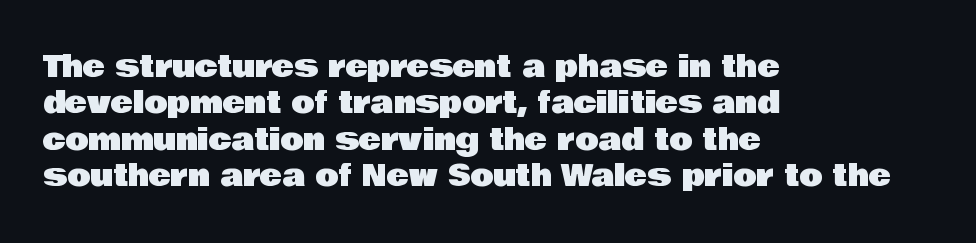
{"serif": "no", "italic": "no", "width": "normal", "stroke_contrast": "low", "x_height": "large", "monospaced": "no", "underline": "no", "align": "left", "line_spacing_ratio": 1.21, "letter_spacing": "normal", "letter_spacing_em": 0.0, "glyph_px": 30}
